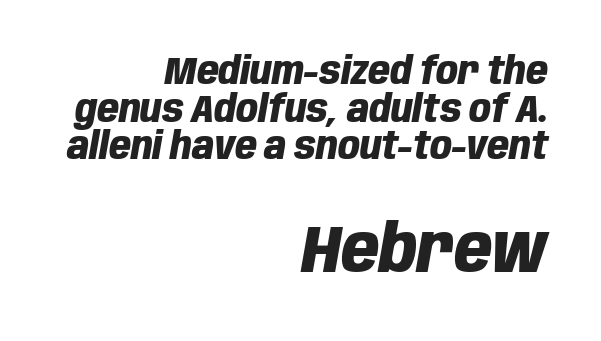
Q: Is the text bold? A: Yes.
Q: Is the text italic (slanted)? A: Yes, it leans right by about 10 degrees.
Q: Is the text underlined? A: No.
Q: How is the paragraph aligned? A: Right-aligned.
Q: Is the spacing between letters normal or unusually wide? A: Normal.
Q: Is the spacing between lines tight, normal or loose? A: Tight.
Q: Which block of text is set in a larger size, the first (top) or the second (bottom)? A: The second (bottom) one.
Q: Width (condensed, normal, or wide)? A: Condensed.
Q: Stroke contrast? A: Low.
Q: x-height? A: Large.
Q: Monospaced? A: No.
